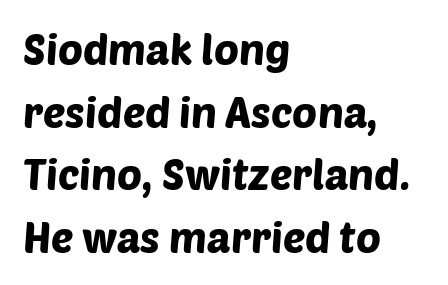
Q: Is the typeface a serif or a sans-serif typeface? A: Sans-serif.
Q: Is the text underlined? A: No.
Q: How is the paragraph aligned? A: Left-aligned.
Q: Is the spacing between letters normal or unusually wide? A: Normal.
Q: Is the spacing between lines tight, normal or loose? A: Normal.
Q: Width (condensed, normal, or wide)? A: Normal.
Q: Stroke contrast? A: Low.
Q: x-height? A: Large.
Q: Monospaced? A: No.
